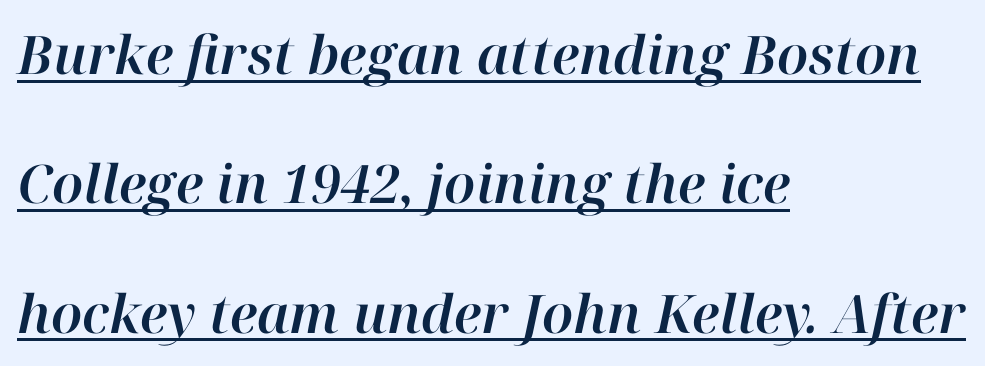
The image shows 53 px text type, italic (leaning right); set left-aligned, loose line spacing (2.44x), normal letter spacing, underlined; high stroke contrast and a medium x-height.
